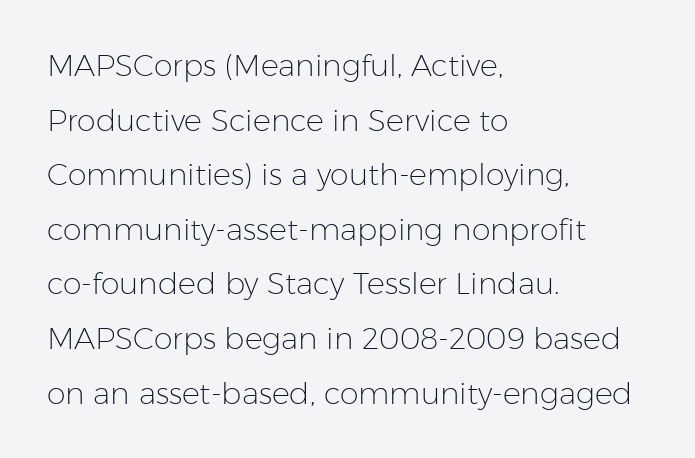
Q: Is the text bold? A: No.
Q: Is the text italic (slanted)? A: No, it is upright.
Q: Is the typeface a serif or a sans-serif typeface? A: Sans-serif.
Q: Is the text underlined? A: No.
Q: How is the paragraph aligned? A: Left-aligned.
Q: Is the spacing between letters normal or unusually wide? A: Normal.
Q: Width (condensed, normal, or wide)? A: Normal.
Q: Stroke contrast? A: Low.
Q: x-height? A: Medium.
Q: Monospaced? A: No.
